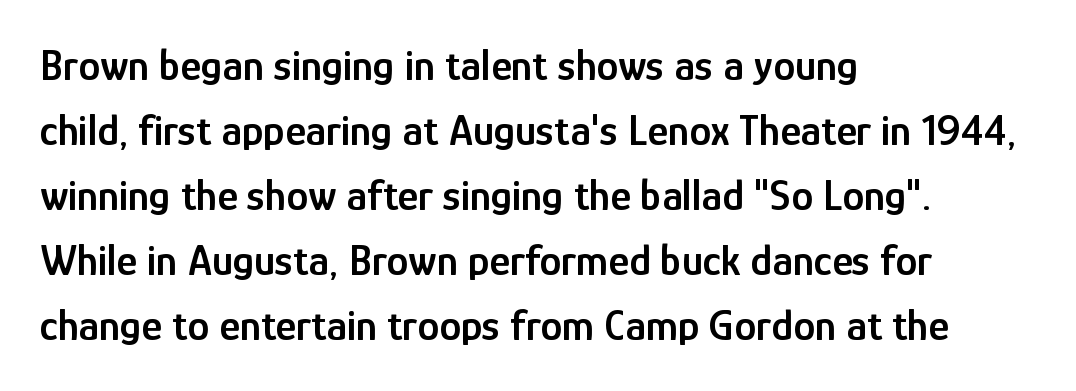
Q: Is the text bold? A: Semi-bold.
Q: Is the text italic (slanted)? A: No, it is upright.
Q: Is the typeface a serif or a sans-serif typeface? A: Sans-serif.
Q: Is the text underlined? A: No.
Q: How is the paragraph aligned? A: Left-aligned.
Q: Is the spacing between letters normal or unusually wide? A: Normal.
Q: Is the spacing between lines tight, normal or loose? A: Normal.
Q: Width (condensed, normal, or wide)? A: Condensed.
Q: Stroke contrast? A: Low.
Q: x-height? A: Medium.
Q: Monospaced? A: No.
